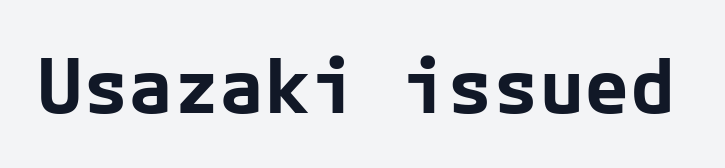
The image shows 76 px bold sans-serif type, upright; set normal letter spacing, not underlined; low stroke contrast and a medium x-height.
